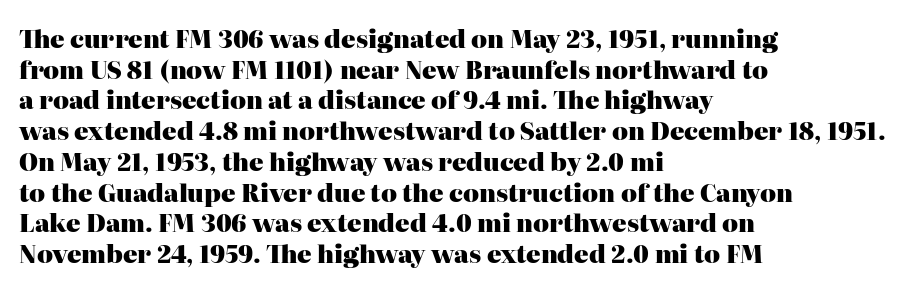
Summary of weight: heavy, a full bold. Tracking value appears to be zero — textbook default spacing. No italicization has been applied; the sample stays upright. The words here are not underlined. A normal amount of white space separates one row of letters from the next.
